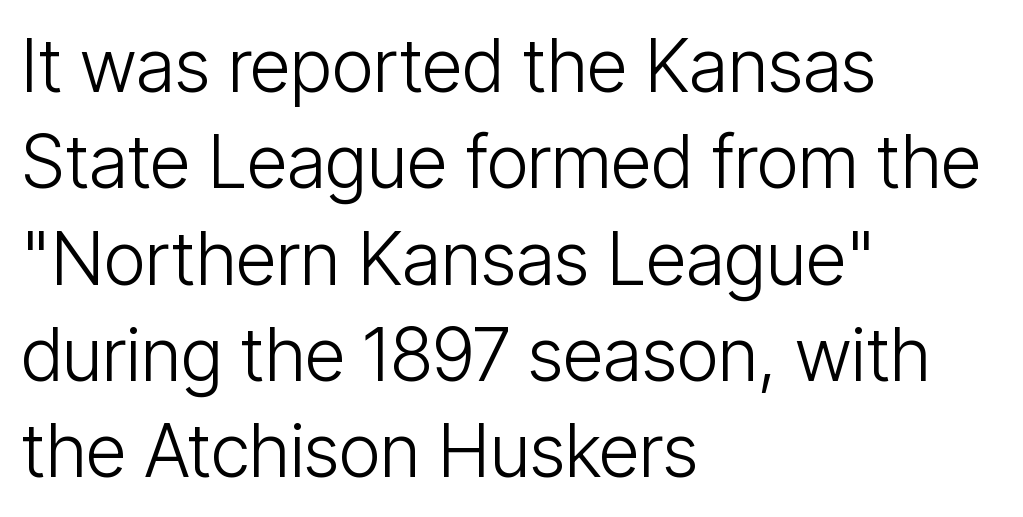
The image shows 73 px light, condensed sans-serif type, upright; set left-aligned, normal line spacing (1.32x), normal letter spacing, not underlined; low stroke contrast and a medium x-height.
